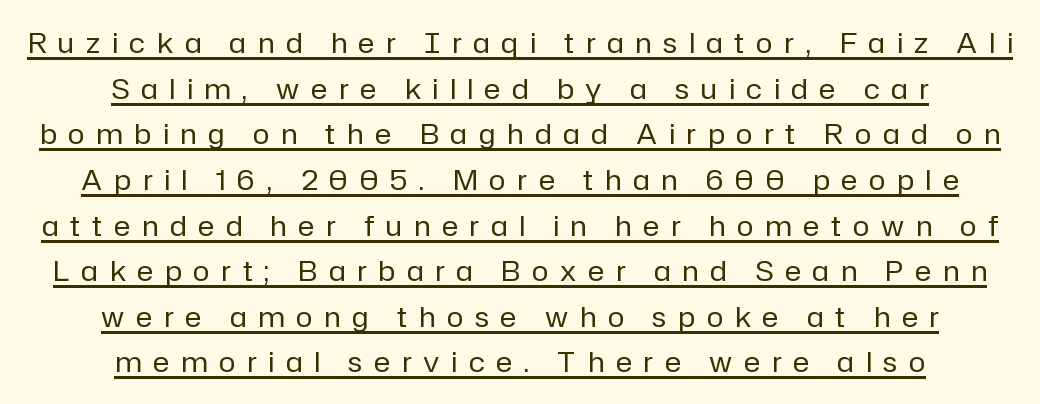
Q: Is the text bold? A: No.
Q: Is the text italic (slanted)? A: No, it is upright.
Q: Is the typeface a serif or a sans-serif typeface? A: Sans-serif.
Q: Is the text underlined? A: Yes.
Q: How is the paragraph aligned? A: Centered.
Q: Is the spacing between letters normal or unusually wide? A: Unusually wide.
Q: Is the spacing between lines tight, normal or loose? A: Normal.
Q: Width (condensed, normal, or wide)? A: Normal.
Q: Stroke contrast? A: Low.
Q: x-height? A: Medium.
Q: Monospaced? A: No.
